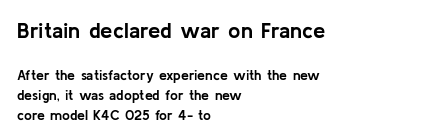
{"italic": "no", "bold": "yes", "underline": "no", "align": "left", "line_spacing": "normal", "line_spacing_ratio": 1.42, "letter_spacing": "normal", "letter_spacing_em": 0.0, "larger_block": "first", "size_ratio": 1.57, "glyph_px": 22}
